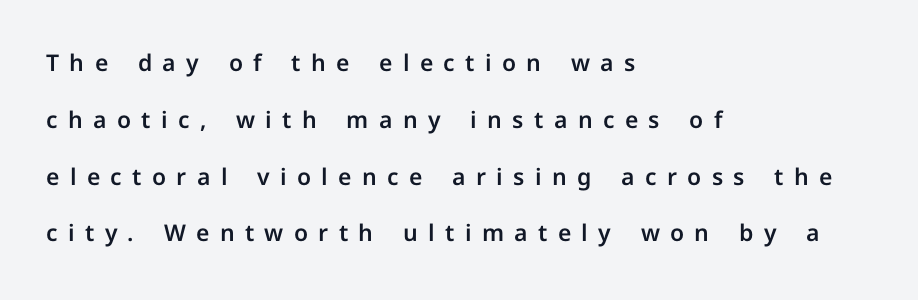
The image shows 23 px text type, upright; set left-aligned, loose line spacing (2.47x), unusually wide letter spacing (+0.45 em), not underlined.
